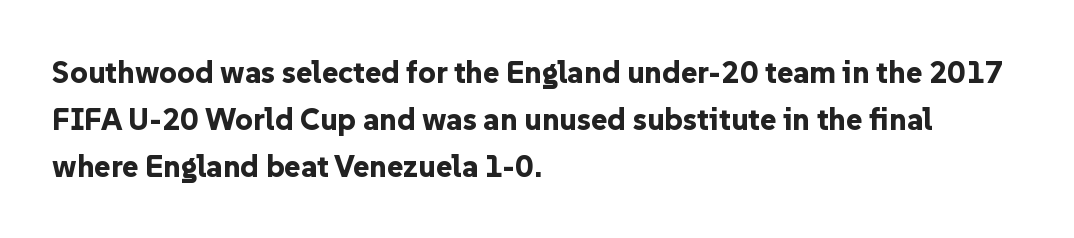
The characters look thick and weighty, a clear bold. Quick note: underline off. The text block is weighted toward the left margin, trailing off unevenly rightward. You can tell it's not italic because the verticals are truly vertical.
